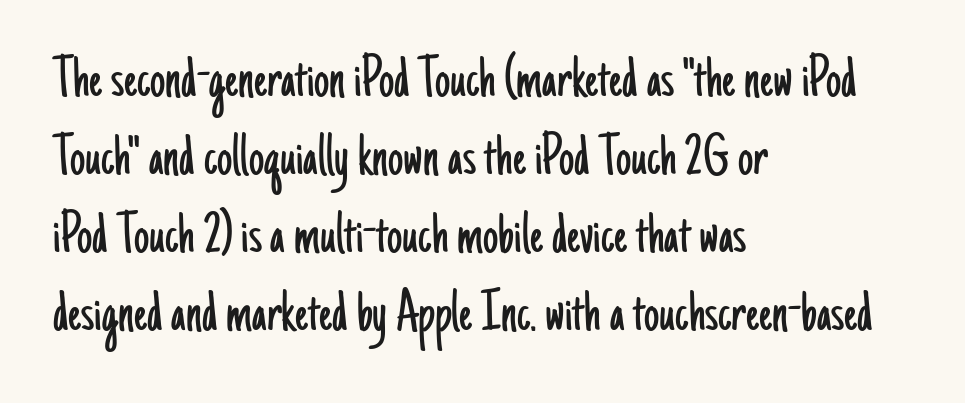
Here the designer chose a conventional face with non-uniform glyph widths. This rendering leaves character spacing at its baseline value. Horizontal bands of white between lines are of average thickness. Is the block centered? No — it sits flush against the left margin. Unlike a traditional serif, this face leaves its strokes unadorned.
